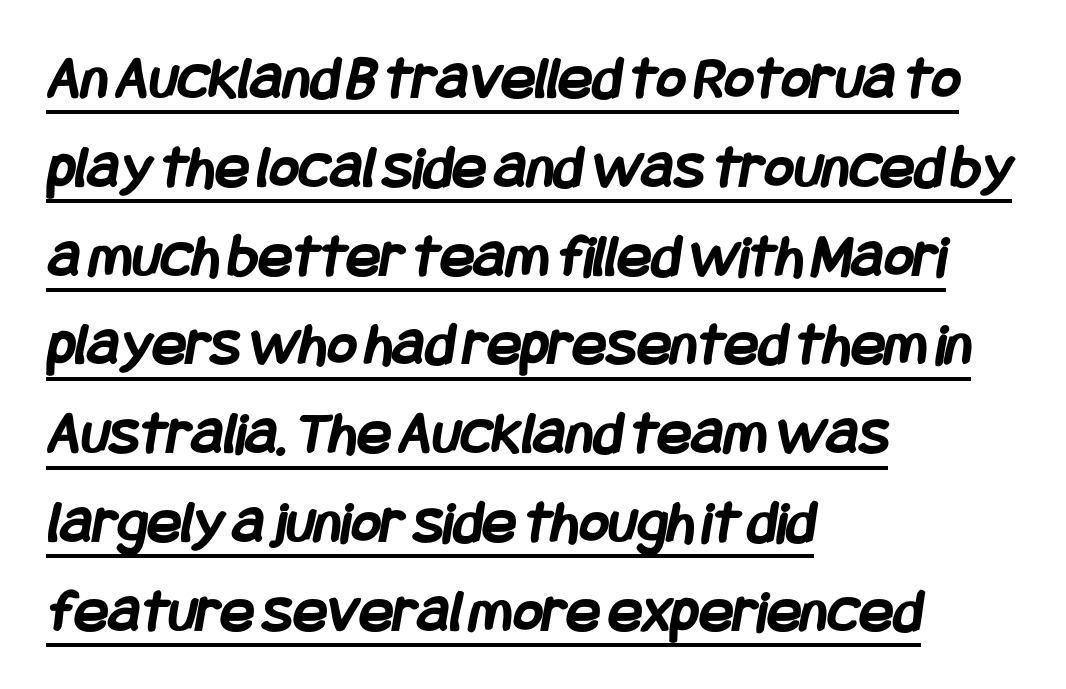
Somebody hit Ctrl+U on this one — the words are underlined. In terms of letterspacing, this is plain default setting. These lines stack with their left ends in a neat column. Set as a true bold cut, around the 700 mark. Honestly, the row spacing looks completely unremarkable.
